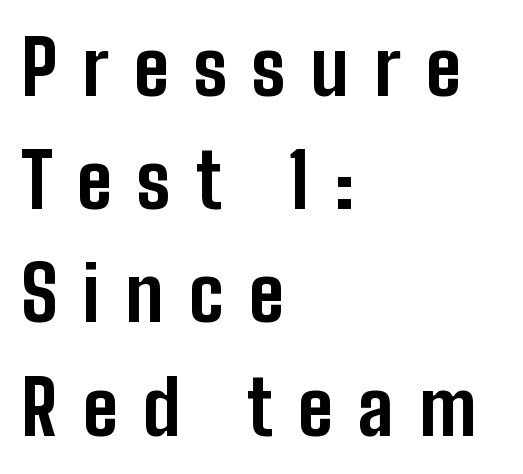
Are there feet on the stems? There aren't — it's a sans. Look at the stroke-to-counter ratio: heavy, a bold. The words here are not underlined. Is there much room between lines? A standard amount, neither cramped nor airy. The specimen reads as upright at a glance. The text block is weighted toward the left margin, trailing off unevenly rightward.
